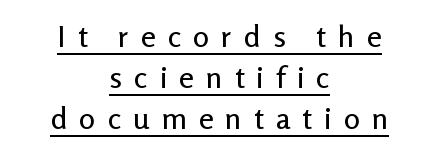
Q: Is the text italic (slanted)? A: No, it is upright.
Q: Is the typeface a serif or a sans-serif typeface? A: Sans-serif.
Q: Is the text underlined? A: Yes.
Q: How is the paragraph aligned? A: Centered.
Q: Is the spacing between letters normal or unusually wide? A: Unusually wide.
Q: Is the spacing between lines tight, normal or loose? A: Normal.
Q: Width (condensed, normal, or wide)? A: Normal.
Q: Stroke contrast? A: Low.
Q: x-height? A: Medium.
Q: Monospaced? A: No.
